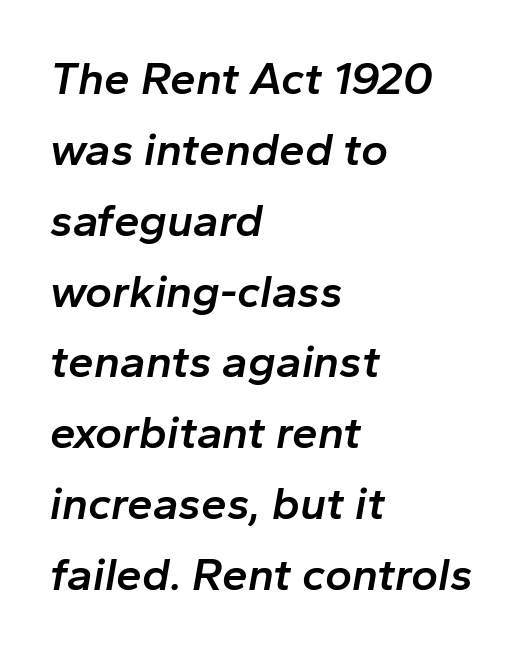
{"italic": "yes", "lean": "right", "slant_degrees": 10, "bold": "semi", "weight": "semibold", "width": "normal", "stroke_contrast": "low", "x_height": "medium", "monospaced": "no", "underline": "no", "align": "left", "line_spacing": "normal", "line_spacing_ratio": 1.54, "letter_spacing": "normal", "letter_spacing_em": 0.0, "glyph_px": 46}
